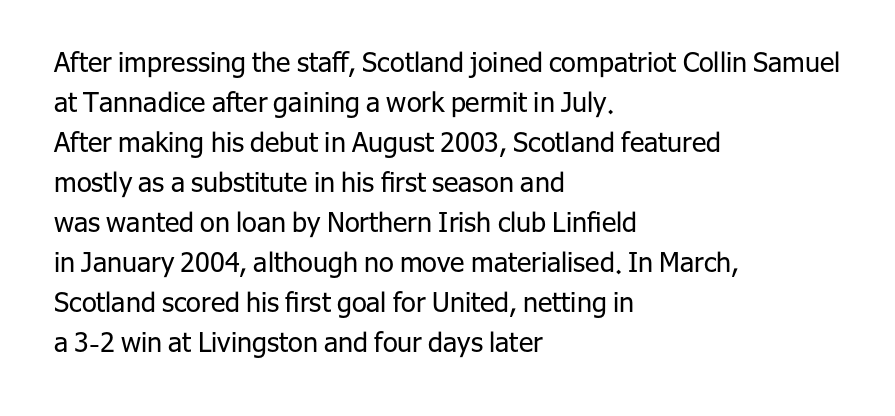
Italic: no, the glyphs are upright roman. Observe the ordinary spacing: letters are neighbours, not strangers. Line spacing here is normal. The zone under the glyphs is completely vacant. These lines stack with their left ends in a neat column.
